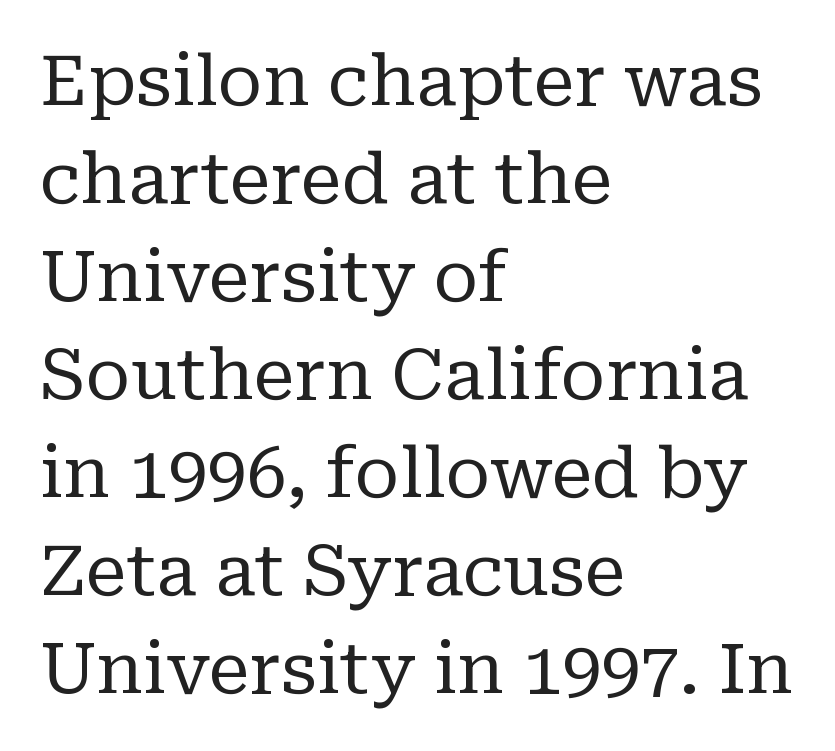
Q: Is the text bold? A: No.
Q: Is the text italic (slanted)? A: No, it is upright.
Q: Is the typeface a serif or a sans-serif typeface? A: Serif.
Q: Is the text underlined? A: No.
Q: How is the paragraph aligned? A: Left-aligned.
Q: Is the spacing between letters normal or unusually wide? A: Normal.
Q: Is the spacing between lines tight, normal or loose? A: Normal.
Q: Width (condensed, normal, or wide)? A: Normal.
Q: Stroke contrast? A: Low.
Q: x-height? A: Medium.
Q: Monospaced? A: No.
